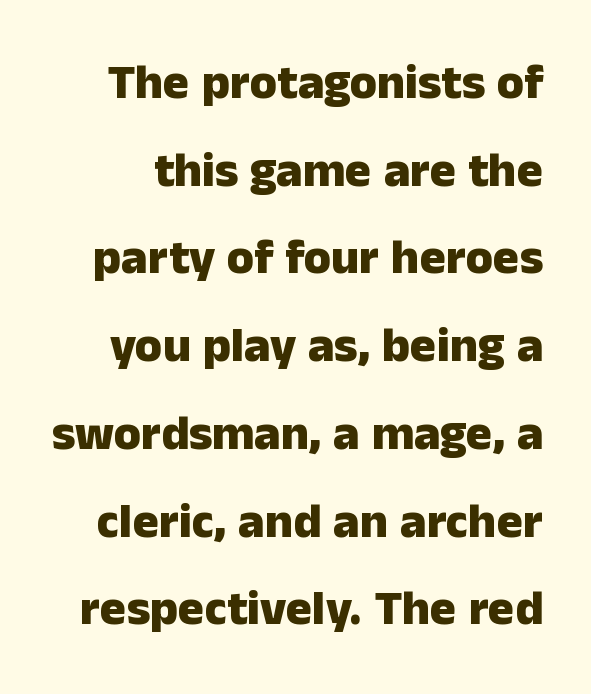
Q: Is the text bold? A: Yes.
Q: Is the text italic (slanted)? A: No, it is upright.
Q: Is the typeface a serif or a sans-serif typeface? A: Sans-serif.
Q: Is the text underlined? A: No.
Q: Is the spacing between letters normal or unusually wide? A: Normal.
Q: Width (condensed, normal, or wide)? A: Normal.
Q: Stroke contrast? A: Low.
Q: x-height? A: Medium.
Q: Monospaced? A: No.
